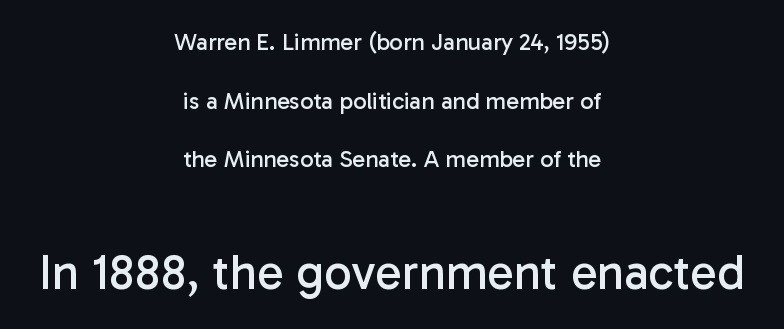
The image shows 49 px regular-weight sans-serif type, upright; set centered, loose line spacing (2.44x), normal letter spacing, not underlined; the second (bottom) block is 2.04x larger; low stroke contrast and a medium x-height.
